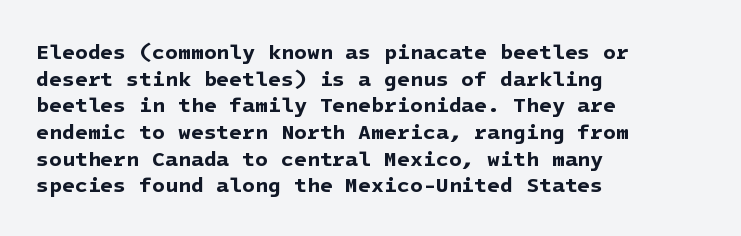
Unmarked baselines from the first word to the last. The setting favours the left margin, as ordinary paragraphs usually do. Regarding leading, the lines here are spaced in the standard way. Observe the ordinary spacing: letters are neighbours, not strangers. Heft: maximum for text — a bold.
